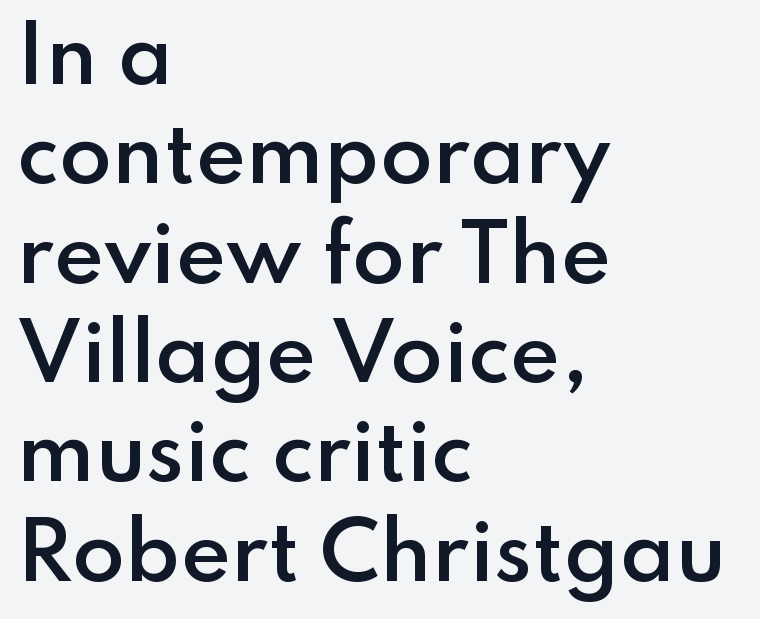
The rendering uses natural spacing where letterforms have individual widths. A typesetter would call this leading conventional body-copy spacing. Stroke thickness is moderately raised; the sample reads as semibold. The type is set solid horizontally, with unmodified tracking. The font family rendered here belongs to the sans-serif group. Line beginnings align vertically; line endings do not.
